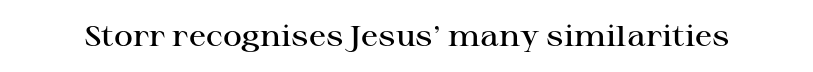
{"serif": "yes", "italic": "no", "bold": "semi", "weight": "semibold", "width": "wide", "stroke_contrast": "high", "x_height": "medium", "monospaced": "no", "underline": "no", "letter_spacing": "normal", "letter_spacing_em": 0.0, "glyph_px": 29}
